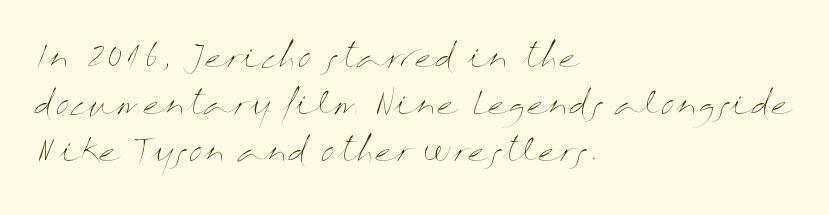
Q: Is the text bold? A: No.
Q: Is the text italic (slanted)? A: Yes.
Q: Is the text underlined? A: No.
Q: How is the paragraph aligned? A: Left-aligned.
Q: Is the spacing between letters normal or unusually wide? A: Normal.
Q: Is the spacing between lines tight, normal or loose? A: Normal.
Q: Width (condensed, normal, or wide)? A: Wide.
Q: Stroke contrast? A: Medium.
Q: x-height? A: Medium.
Q: Monospaced? A: No.
